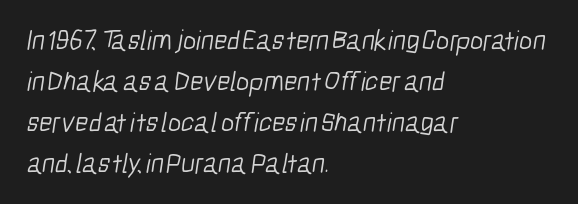
The image shows 28 px light, condensed sans-serif type; set left-aligned, normal line spacing (1.46x), normal letter spacing, not underlined; low stroke contrast and a medium x-height.
